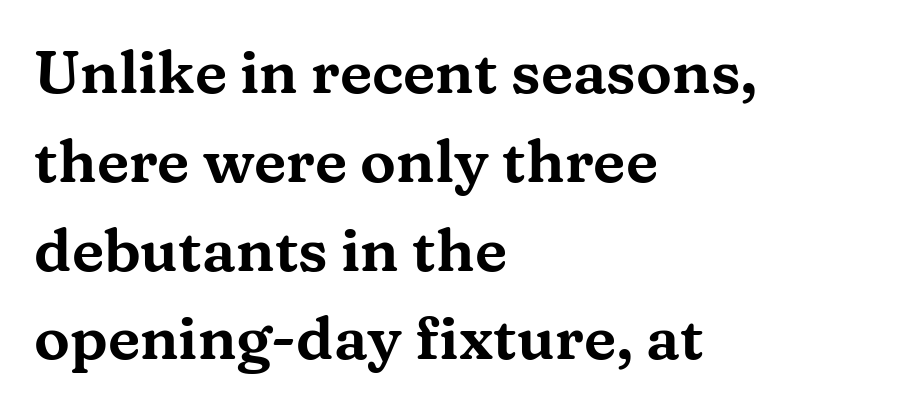
Tall strokes in this sample are plumb rather than angled. The space directly below the letters is spotless. Character widths vary here, with narrow letters taking less room than wide ones. The rows are spaced the way most documents space them. Serif or sans? Serif — the stroke terminals have little feet.
